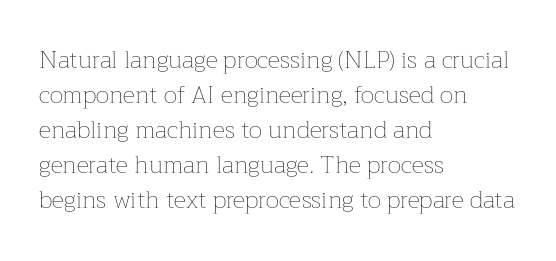
{"italic": "no", "bold": "no", "underline": "no", "align": "left", "line_spacing": "normal", "line_spacing_ratio": 1.46, "letter_spacing": "normal", "letter_spacing_em": 0.0, "glyph_px": 24}
